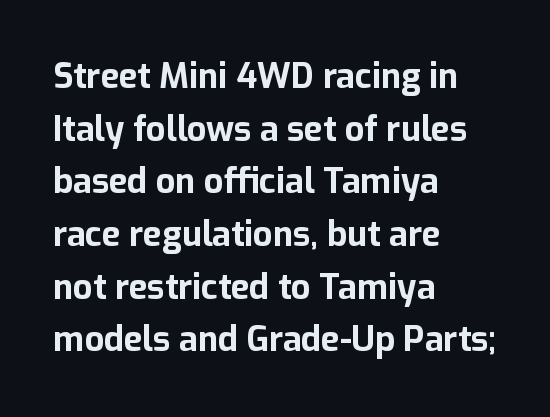
Vertical spacing — default. Inter-character spacing is left at the font's built-in metrics. Has an underline been added? It has not. Note the varied advance widths — an 'i' is clearly narrower than an 'm'. Does the weight exceed regular? Yes, all the way to bold. In terms of letterform style, serifs are entirely absent.
